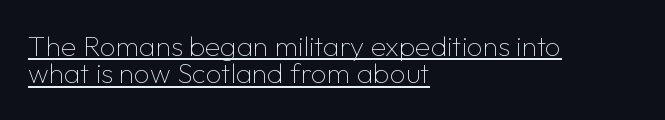
The lettering is marked with a stroke running underneath it. This is roman type, the default non-slanted kind. Every row of glyphs begins at an identical x-position on the left. No heavy texture on the line: the type isn't bold.
